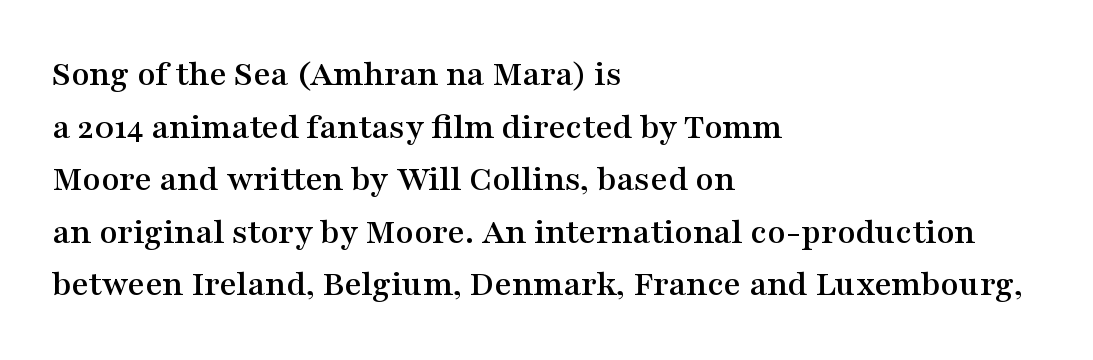
{"serif": "yes", "italic": "no", "width": "wide", "stroke_contrast": "medium", "x_height": "medium", "monospaced": "no", "underline": "no", "align": "left", "line_spacing": "normal", "line_spacing_ratio": 1.42, "letter_spacing": "normal", "letter_spacing_em": 0.0, "glyph_px": 37}
